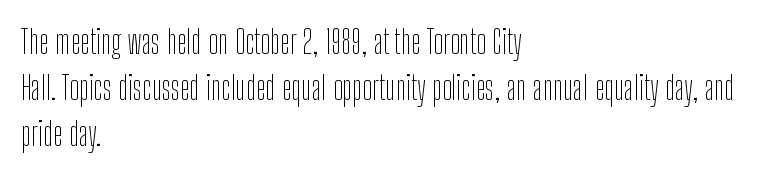
Q: Is the text bold? A: No.
Q: Is the text italic (slanted)? A: No, it is upright.
Q: Is the typeface a serif or a sans-serif typeface? A: Sans-serif.
Q: Is the text underlined? A: No.
Q: How is the paragraph aligned? A: Left-aligned.
Q: Is the spacing between letters normal or unusually wide? A: Normal.
Q: Is the spacing between lines tight, normal or loose? A: Normal.
Q: Width (condensed, normal, or wide)? A: Condensed.
Q: Stroke contrast? A: Low.
Q: x-height? A: Medium.
Q: Monospaced? A: No.
